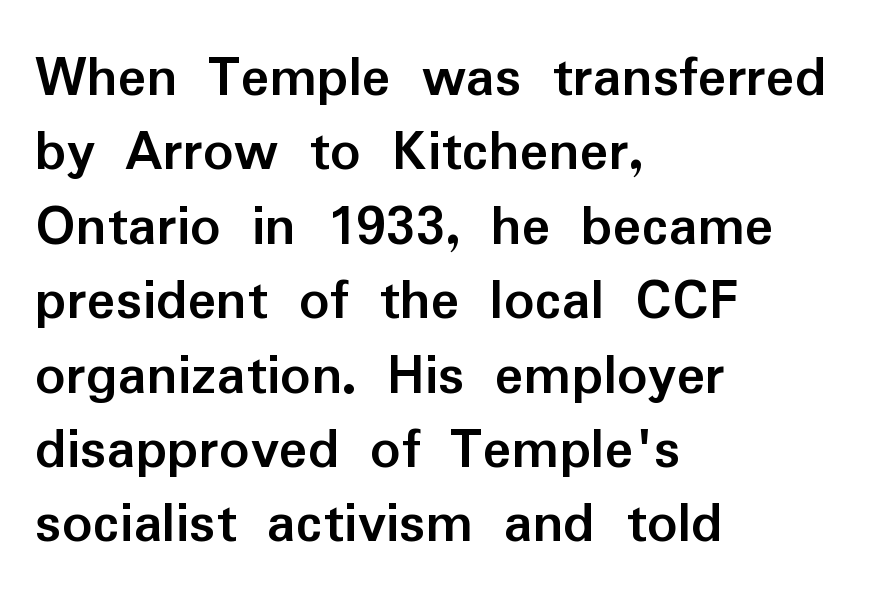
The lettering stays uniformly vertical, giving the passage a roman look. The rendering uses natural spacing where letterforms have individual widths. Letter spacing: default. Descenders are the only things crossing below the line. The typesetter chose a ragged-right arrangement here. The typeface chosen for these lines omits serifs.
